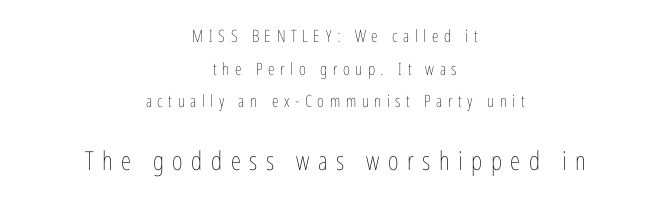
The image shows 26 px text type, upright; set centered, loose line spacing (1.92x), unusually wide letter spacing (+0.33 em), not underlined; the second (bottom) block is 1.53x larger.
